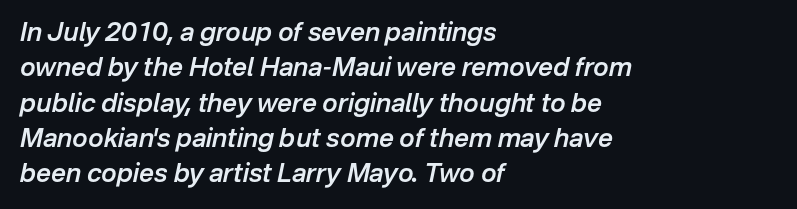
The image shows 26 px text type, italic (leaning right); set left-aligned, normal line spacing (1.36x), normal letter spacing, not underlined.
